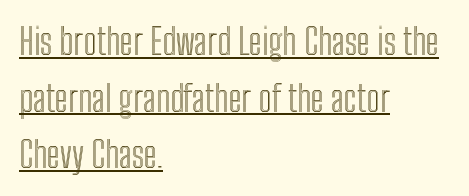
Vertical strokes here are truly vertical. This rendering leaves character spacing at its baseline value. One-word summary of the alignment: left. Honestly, the underline is the first thing you notice here. Is this a fixed-width face? No — the glyphs have proportional, varying widths.
